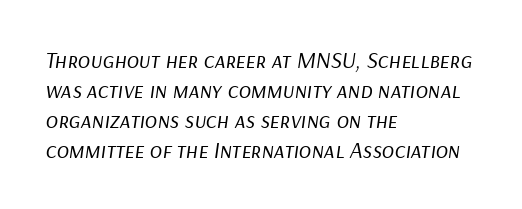
The image shows 23 px text type, italic (leaning right); set left-aligned, normal line spacing (1.3x), normal letter spacing, not underlined.
